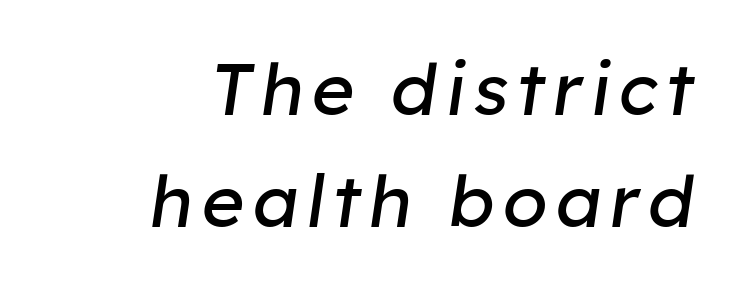
Notice how the passage keeps a crisp vertical edge on the right only. Beneath every word, the page is bare. The lines sit at an ordinary, default distance from one another. Think of a printed novel: that variable character pitch is what you see here. An italicized treatment has been applied to the whole sample. Compared with a typical body face, this is equally light or lighter still.
